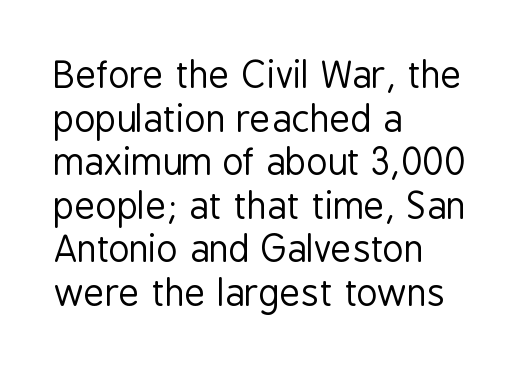
The image shows 36 px regular-weight, condensed sans-serif type, upright; set left-aligned, line spacing 1.21x, normal letter spacing, not underlined; low stroke contrast and a medium x-height.
